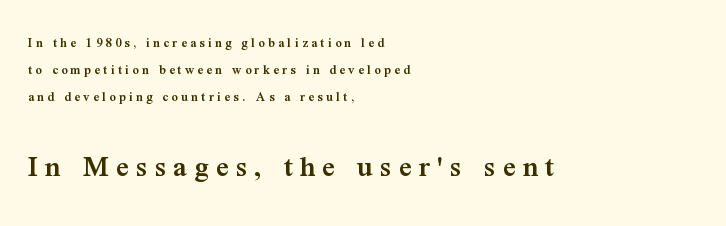
Words appear elongated and porous because spacing is wide. The lines are spread far apart with generous leading. Plain, unruled lines of type. These lines are composed in type with serifs. The letters advance in unequal steps, a hallmark of proportional type. One-word summary of the alignment: left.
